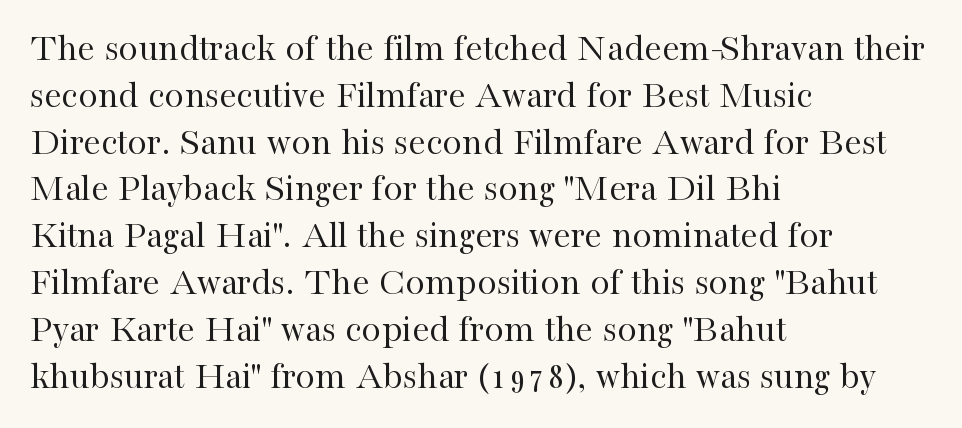
Q: Is the text bold? A: No.
Q: Is the text italic (slanted)? A: No, it is upright.
Q: Is the typeface a serif or a sans-serif typeface? A: Serif.
Q: Is the text underlined? A: No.
Q: How is the paragraph aligned? A: Left-aligned.
Q: Is the spacing between letters normal or unusually wide? A: Normal.
Q: Width (condensed, normal, or wide)? A: Normal.
Q: Stroke contrast? A: High.
Q: x-height? A: Medium.
Q: Monospaced? A: No.
